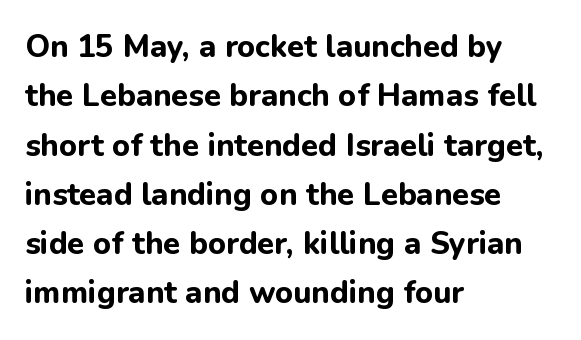
Q: Is the text bold? A: Yes.
Q: Is the text italic (slanted)? A: No, it is upright.
Q: Is the typeface a serif or a sans-serif typeface? A: Sans-serif.
Q: Is the text underlined? A: No.
Q: How is the paragraph aligned? A: Left-aligned.
Q: Is the spacing between letters normal or unusually wide? A: Normal.
Q: Is the spacing between lines tight, normal or loose? A: Normal.
Q: Width (condensed, normal, or wide)? A: Normal.
Q: Stroke contrast? A: Low.
Q: x-height? A: Medium.
Q: Monospaced? A: No.
